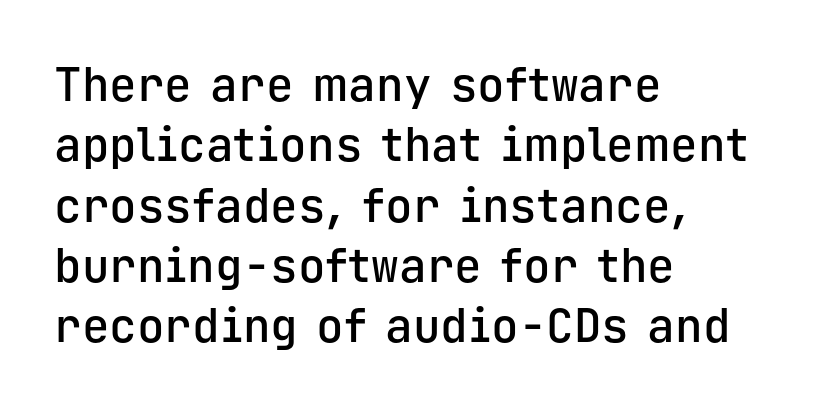
Q: Is the text bold? A: Semi-bold.
Q: Is the text italic (slanted)? A: No, it is upright.
Q: Is the typeface a serif or a sans-serif typeface? A: Sans-serif.
Q: Is the text underlined? A: No.
Q: How is the paragraph aligned? A: Left-aligned.
Q: Is the spacing between letters normal or unusually wide? A: Normal.
Q: Is the spacing between lines tight, normal or loose? A: Normal.
Q: Width (condensed, normal, or wide)? A: Normal.
Q: Stroke contrast? A: Low.
Q: x-height? A: Medium.
Q: Monospaced? A: Yes.
